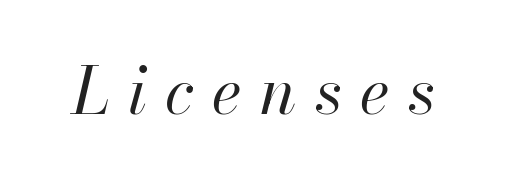
{"italic": "yes", "lean": "right", "slant_degrees": 13, "bold": "no", "weight": "regular", "width": "normal", "stroke_contrast": "high", "x_height": "small", "monospaced": "no", "underline": "no", "letter_spacing": "wide", "letter_spacing_em": 0.28, "glyph_px": 65}
